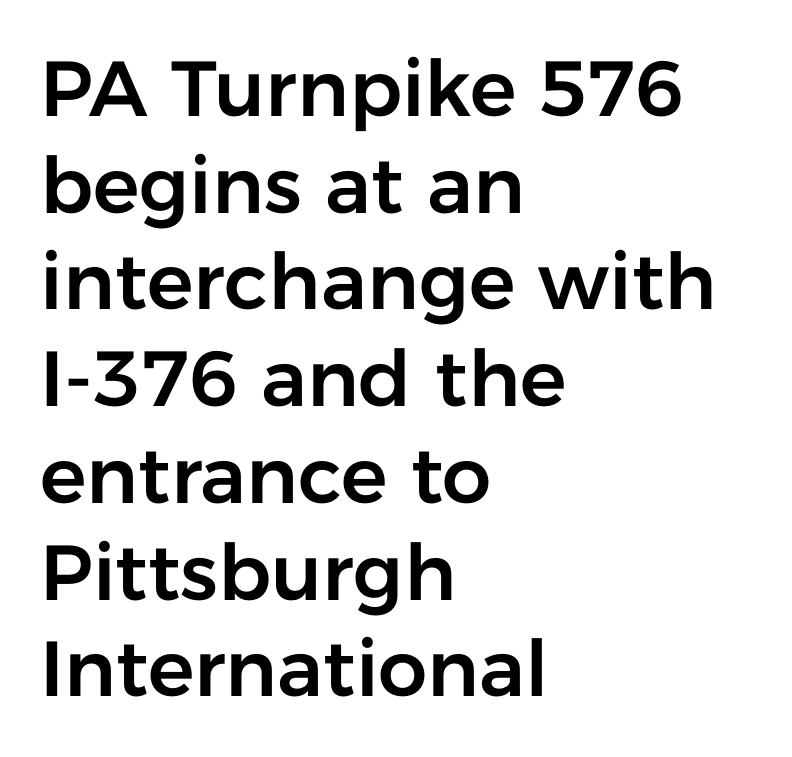
Q: Is the text italic (slanted)? A: No, it is upright.
Q: Is the typeface a serif or a sans-serif typeface? A: Sans-serif.
Q: Is the text underlined? A: No.
Q: How is the paragraph aligned? A: Left-aligned.
Q: Is the spacing between letters normal or unusually wide? A: Normal.
Q: Width (condensed, normal, or wide)? A: Normal.
Q: Stroke contrast? A: Low.
Q: x-height? A: Medium.
Q: Monospaced? A: No.
